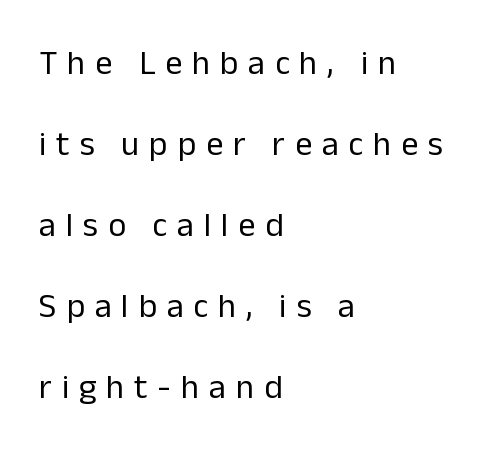
Q: Is the text bold? A: No.
Q: Is the text italic (slanted)? A: No, it is upright.
Q: Is the typeface a serif or a sans-serif typeface? A: Sans-serif.
Q: Is the text underlined? A: No.
Q: How is the paragraph aligned? A: Left-aligned.
Q: Is the spacing between letters normal or unusually wide? A: Unusually wide.
Q: Is the spacing between lines tight, normal or loose? A: Loose.
Q: Width (condensed, normal, or wide)? A: Normal.
Q: Stroke contrast? A: Low.
Q: x-height? A: Medium.
Q: Monospaced? A: No.
